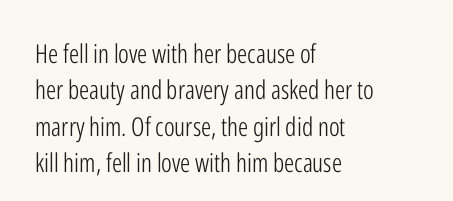
Q: Is the text bold? A: No.
Q: Is the text italic (slanted)? A: No, it is upright.
Q: Is the text underlined? A: No.
Q: How is the paragraph aligned? A: Left-aligned.
Q: Is the spacing between letters normal or unusually wide? A: Normal.
Q: Is the spacing between lines tight, normal or loose? A: Normal.
